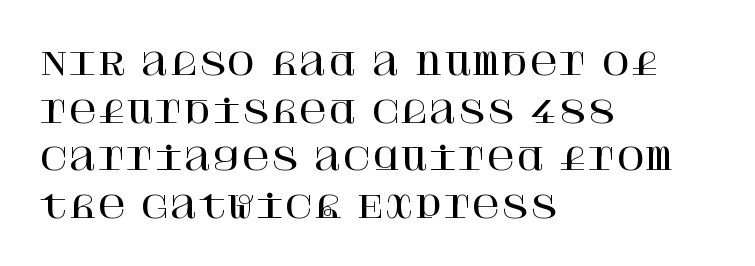
Italic? Not at all — the glyphs are vertical. Rows of type keep a routine distance in the vertical direction. Honestly, the letter spacing is just normal — you wouldn't notice it. The typesetter chose a ragged-right arrangement here.
